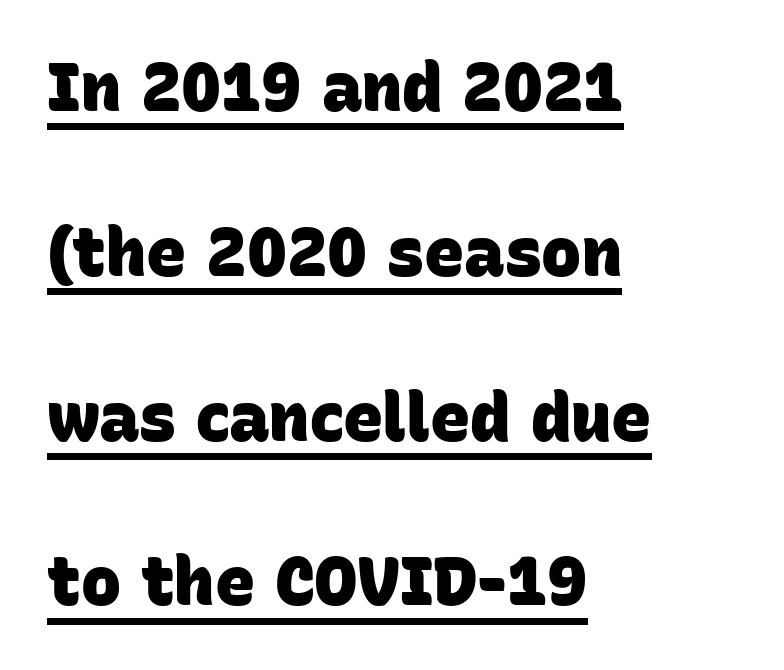
{"serif": "no", "bold": "yes", "weight": "heavy", "width": "normal", "stroke_contrast": "low", "x_height": "large", "monospaced": "no", "underline": "yes", "align": "left", "line_spacing": "loose", "line_spacing_ratio": 2.46, "letter_spacing": "normal", "letter_spacing_em": 0.0, "glyph_px": 67}
